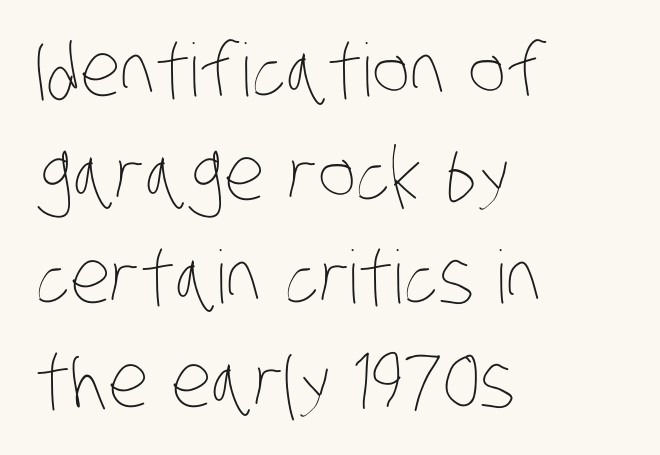
Summary of weight: not heavy and not bold. The lines sit at an ordinary, default distance from one another. These lines stack with their left ends in a neat column. Does extra space separate the letters? No, they use regular spacing. The area under the type is left untouched. The face used here is proportionally spaced, like ordinary book or web type.
